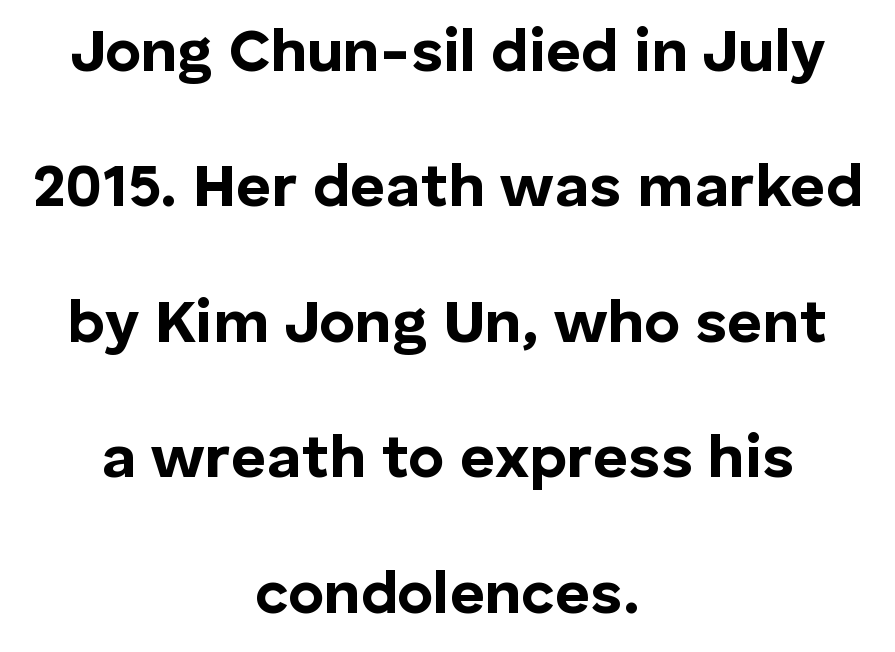
The image shows 61 px bold sans-serif type, upright; set centered, loose line spacing (2.22x), normal letter spacing, not underlined; low stroke contrast and a medium x-height.
